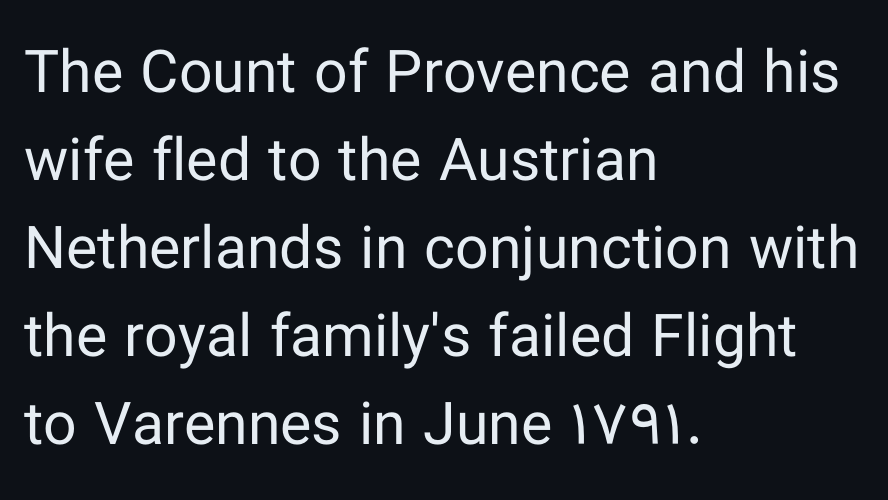
The image shows 59 px regular-weight sans-serif type, upright; set left-aligned, normal line spacing (1.49x), normal letter spacing, not underlined; low stroke contrast and a medium x-height.
